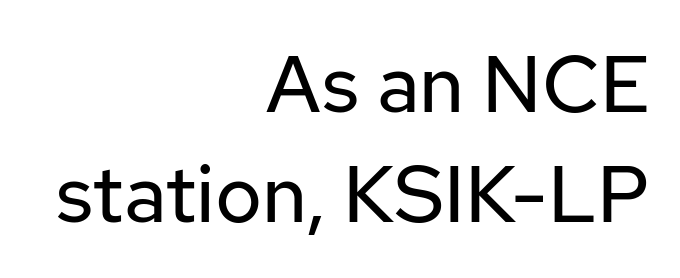
Q: Is the text bold? A: No.
Q: Is the text italic (slanted)? A: No, it is upright.
Q: Is the typeface a serif or a sans-serif typeface? A: Sans-serif.
Q: Is the text underlined? A: No.
Q: How is the paragraph aligned? A: Right-aligned.
Q: Is the spacing between letters normal or unusually wide? A: Normal.
Q: Is the spacing between lines tight, normal or loose? A: Normal.
Q: Width (condensed, normal, or wide)? A: Normal.
Q: Stroke contrast? A: Low.
Q: x-height? A: Medium.
Q: Monospaced? A: No.
